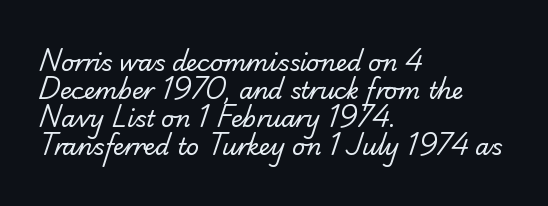
Q: Is the text bold? A: No.
Q: Is the text underlined? A: No.
Q: How is the paragraph aligned? A: Left-aligned.
Q: Is the spacing between letters normal or unusually wide? A: Normal.
